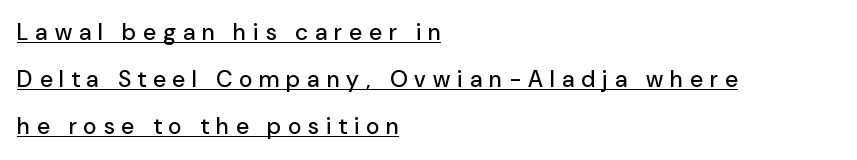
The letters stand upright; this is a roman face. The tracking jumps out immediately: characters are airy and widely separated. Each new line begins a long way beneath the previous one. The lines are quadded left.
